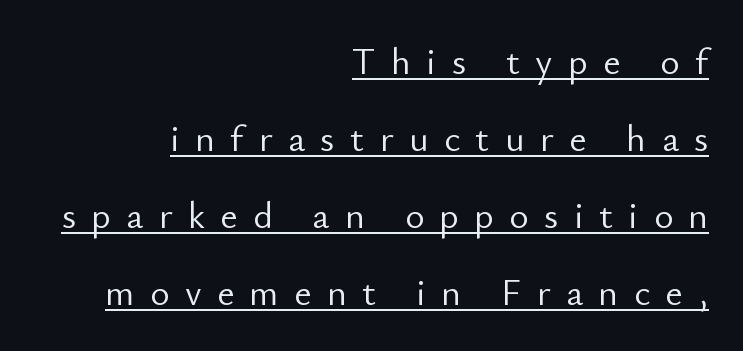
{"serif": "no", "italic": "no", "bold": "no", "weight": "light", "width": "normal", "stroke_contrast": "low", "x_height": "small", "monospaced": "no", "underline": "yes", "align": "right", "line_spacing": "loose", "line_spacing_ratio": 2.08, "letter_spacing": "wide", "letter_spacing_em": 0.42, "glyph_px": 37}
